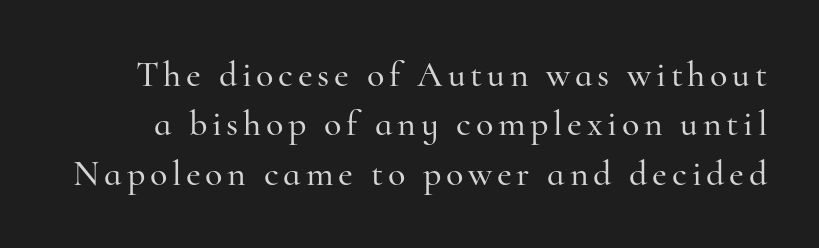
Q: Is the text italic (slanted)? A: No, it is upright.
Q: Is the typeface a serif or a sans-serif typeface? A: Serif.
Q: Is the text underlined? A: No.
Q: Is the spacing between lines tight, normal or loose? A: Normal.
Q: Width (condensed, normal, or wide)? A: Normal.
Q: Stroke contrast? A: High.
Q: x-height? A: Small.
Q: Monospaced? A: No.
